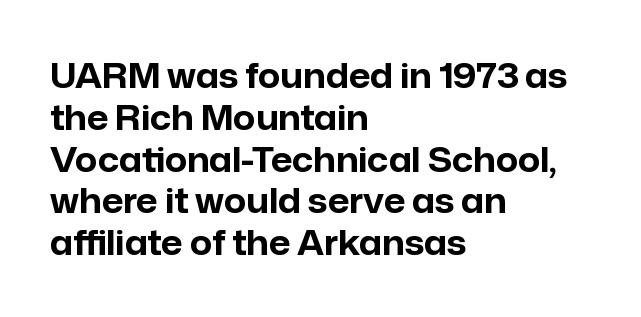
{"serif": "no", "italic": "no", "bold": "yes", "weight": "bold", "width": "normal", "stroke_contrast": "low", "x_height": "medium", "monospaced": "no", "underline": "no", "align": "left", "line_spacing_ratio": 1.23, "letter_spacing": "normal", "letter_spacing_em": 0.0, "glyph_px": 34}
